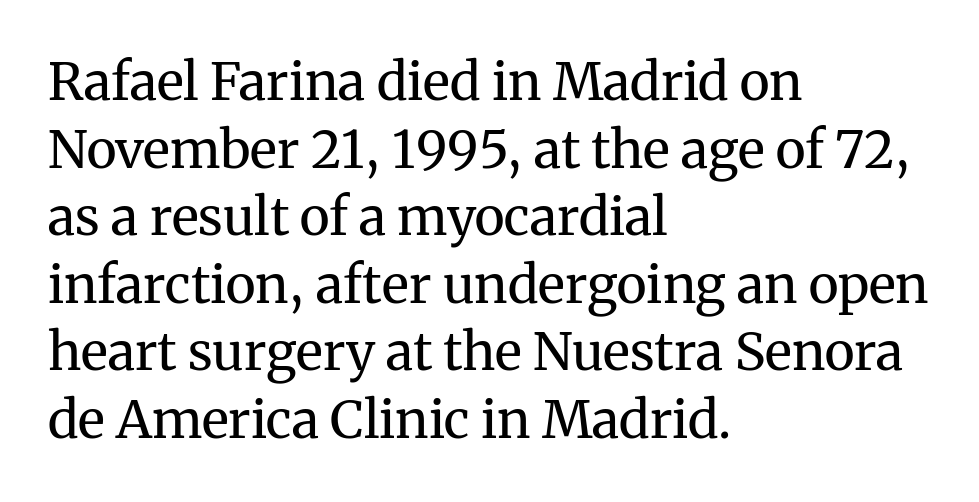
The image shows 52 px regular-weight serif type, upright; set left-aligned, normal line spacing (1.3x), normal letter spacing, not underlined; medium stroke contrast and a medium x-height.
